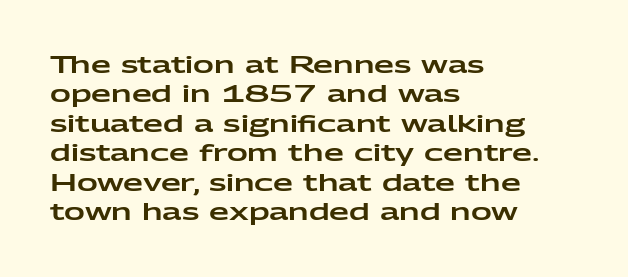
Q: Is the text italic (slanted)? A: No, it is upright.
Q: Is the text underlined? A: No.
Q: How is the paragraph aligned? A: Left-aligned.
Q: Is the spacing between letters normal or unusually wide? A: Normal.
Q: Is the spacing between lines tight, normal or loose? A: Normal.
